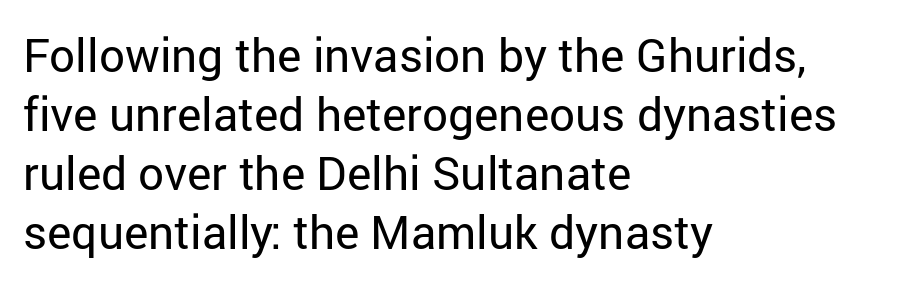
Q: Is the text bold? A: No.
Q: Is the text italic (slanted)? A: No, it is upright.
Q: Is the typeface a serif or a sans-serif typeface? A: Sans-serif.
Q: Is the text underlined? A: No.
Q: How is the paragraph aligned? A: Left-aligned.
Q: Is the spacing between letters normal or unusually wide? A: Normal.
Q: Is the spacing between lines tight, normal or loose? A: Normal.
Q: Width (condensed, normal, or wide)? A: Normal.
Q: Stroke contrast? A: Low.
Q: x-height? A: Medium.
Q: Monospaced? A: No.
